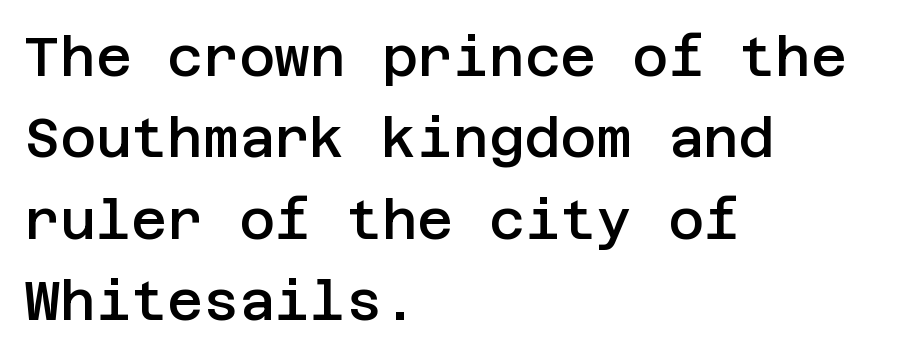
Q: Is the text bold? A: Semi-bold.
Q: Is the text italic (slanted)? A: No, it is upright.
Q: Is the typeface a serif or a sans-serif typeface? A: Sans-serif.
Q: Is the text underlined? A: No.
Q: How is the paragraph aligned? A: Left-aligned.
Q: Is the spacing between letters normal or unusually wide? A: Normal.
Q: Is the spacing between lines tight, normal or loose? A: Normal.
Q: Width (condensed, normal, or wide)? A: Normal.
Q: Stroke contrast? A: Low.
Q: x-height? A: Large.
